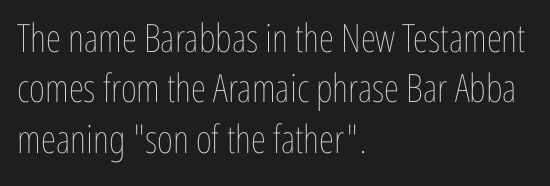
Italic? Not at all — the glyphs are vertical. Counters stay open thanks to moderate or lighter strokes. Beneath every word, the page is bare. Caption: standard tracking, unaltered.
